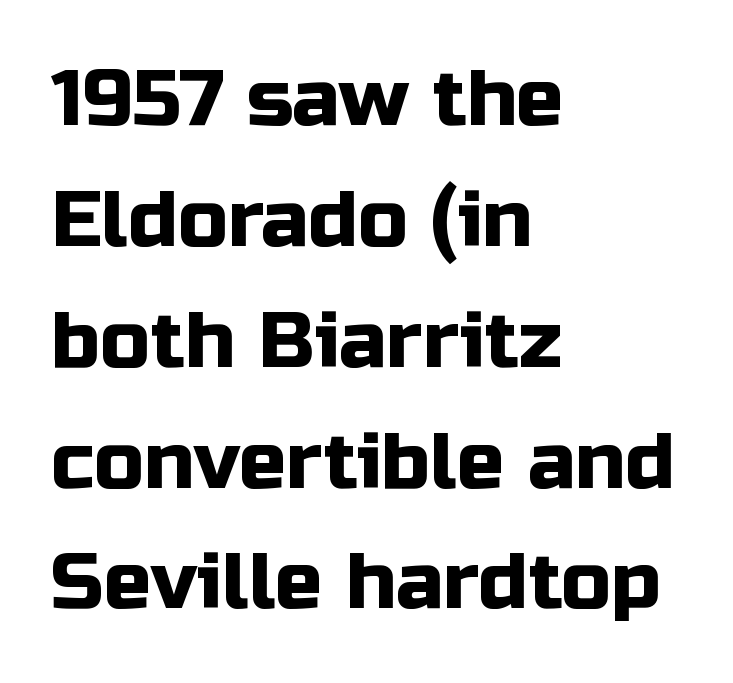
{"serif": "no", "italic": "no", "width": "normal", "stroke_contrast": "low", "x_height": "medium", "monospaced": "no", "underline": "no", "align": "left", "line_spacing": "normal", "line_spacing_ratio": 1.53, "letter_spacing": "normal", "letter_spacing_em": 0.0, "glyph_px": 79}
